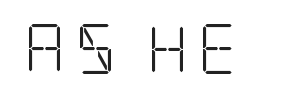
Q: Is the text bold? A: No.
Q: Is the text italic (slanted)? A: No, it is upright.
Q: Is the typeface a serif or a sans-serif typeface? A: Serif.
Q: Is the text underlined? A: No.
Q: Is the spacing between letters normal or unusually wide? A: Unusually wide.
Q: Width (condensed, normal, or wide)? A: Condensed.
Q: Stroke contrast? A: Low.
Q: x-height? A: Large.
